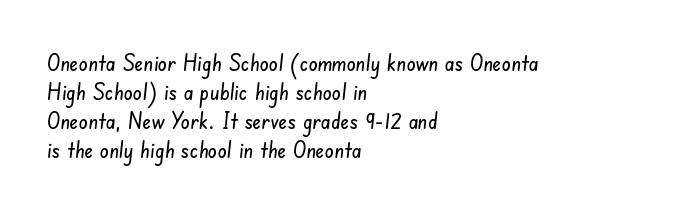
{"underline": "no", "align": "left", "line_spacing": "normal", "line_spacing_ratio": 1.26, "letter_spacing": "normal", "letter_spacing_em": 0.0, "glyph_px": 23}
